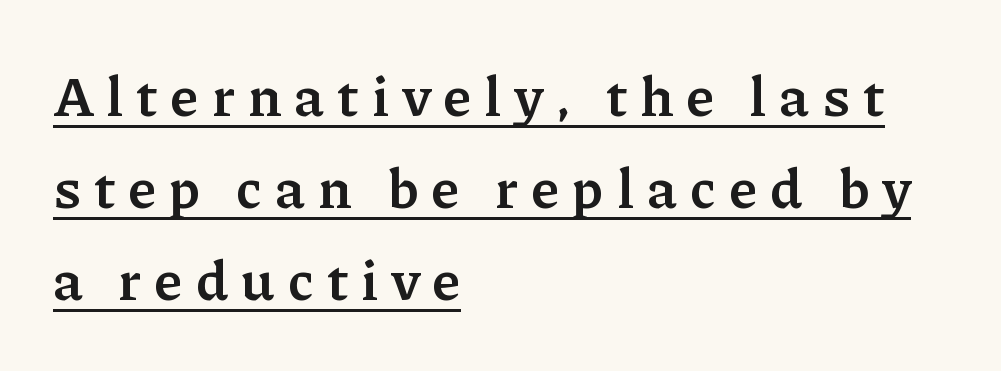
These lines are composed in type with serifs. The rendered words wear a rule along their underside. What stands out about the letter spacing? Its width — letters are far apart. Alignment: flush left.
